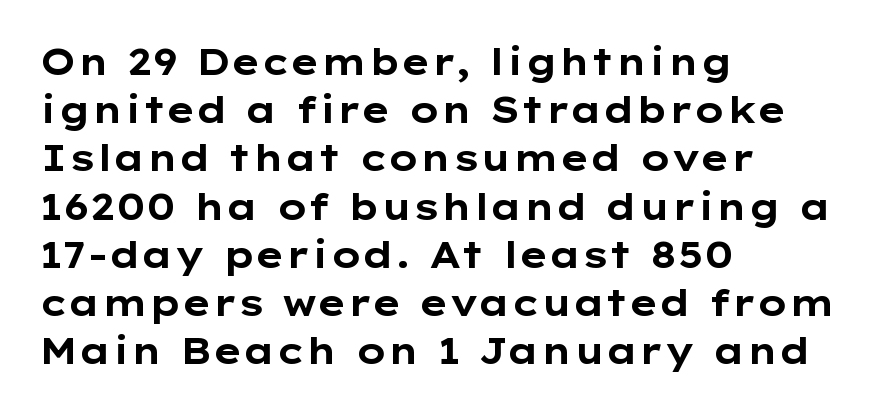
{"serif": "no", "italic": "no", "bold": "yes", "weight": "bold", "width": "wide", "stroke_contrast": "low", "x_height": "medium", "monospaced": "no", "underline": "no", "align": "left", "line_spacing": "normal", "line_spacing_ratio": 1.34, "letter_spacing": "normal", "letter_spacing_em": 0.0, "glyph_px": 36}
